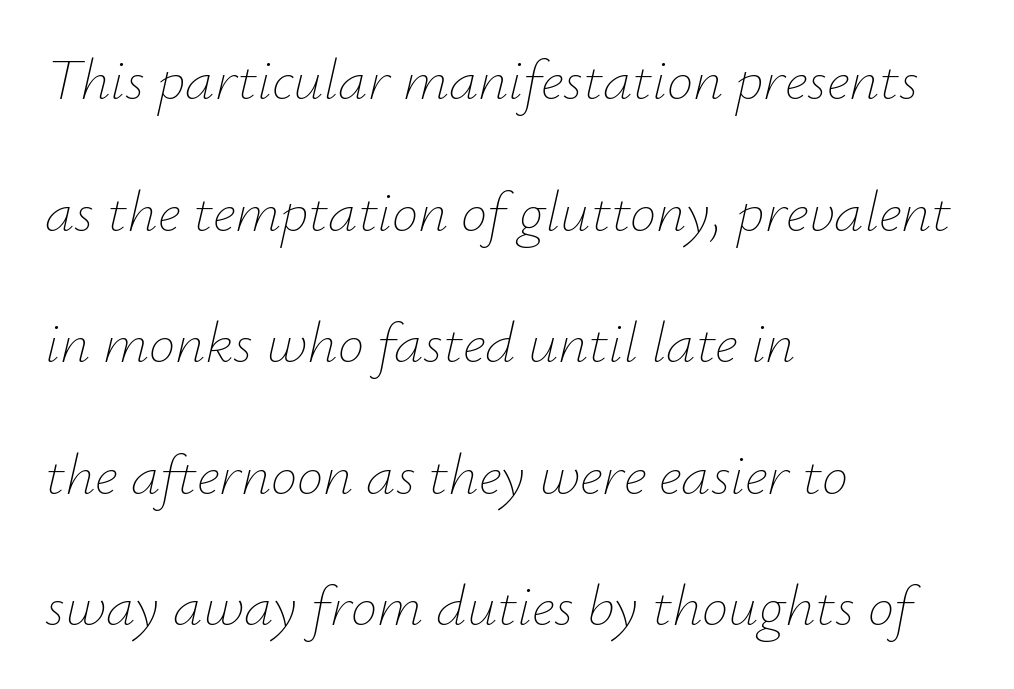
The image shows 59 px thin type, italic (leaning right); set left-aligned, loose line spacing (2.23x), normal letter spacing, not underlined; low stroke contrast and a small x-height.
